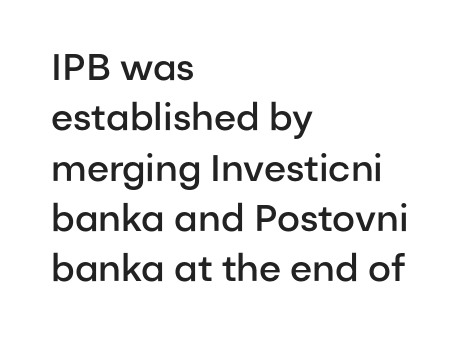
The image shows 37 px semibold sans-serif type, upright; set left-aligned, normal line spacing (1.36x), normal letter spacing, not underlined; low stroke contrast and a medium x-height.
